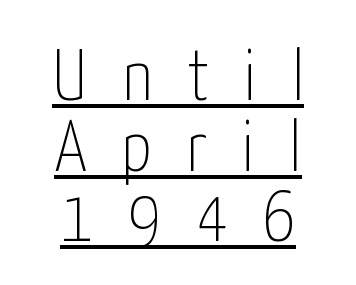
The image shows 72 px thin, condensed sans-serif type, upright; set centered, tight line spacing (0.98x), unusually wide letter spacing (+0.49 em), underlined; low stroke contrast and a medium x-height.
